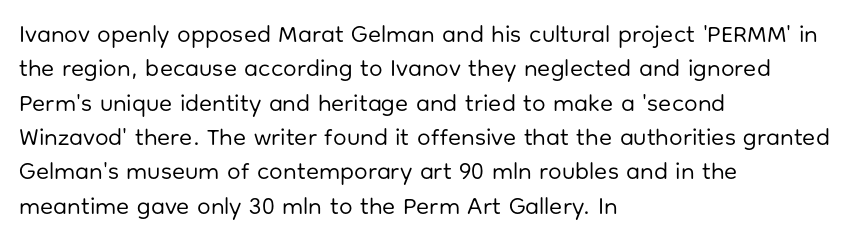
Q: Is the text bold? A: No.
Q: Is the text italic (slanted)? A: No, it is upright.
Q: Is the text underlined? A: No.
Q: How is the paragraph aligned? A: Left-aligned.
Q: Is the spacing between letters normal or unusually wide? A: Normal.
Q: Is the spacing between lines tight, normal or loose? A: Normal.
